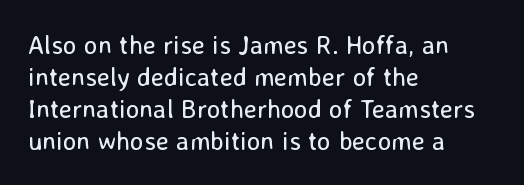
{"italic": "no", "bold": "no", "underline": "no", "align": "left", "line_spacing_ratio": 1.23, "letter_spacing": "normal", "letter_spacing_em": 0.0, "glyph_px": 26}
